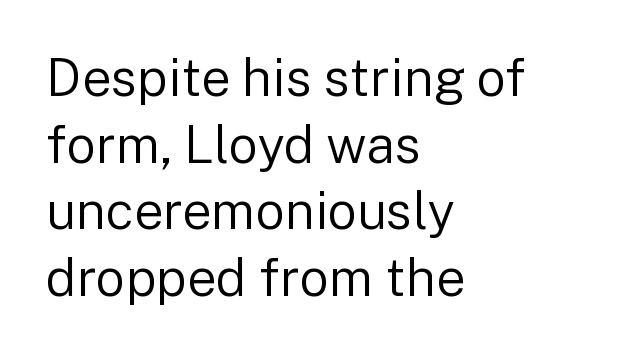
{"serif": "no", "italic": "no", "bold": "no", "weight": "regular", "width": "normal", "stroke_contrast": "low", "x_height": "medium", "monospaced": "no", "underline": "no", "align": "left", "line_spacing": "normal", "line_spacing_ratio": 1.28, "letter_spacing": "normal", "letter_spacing_em": 0.0, "glyph_px": 52}
